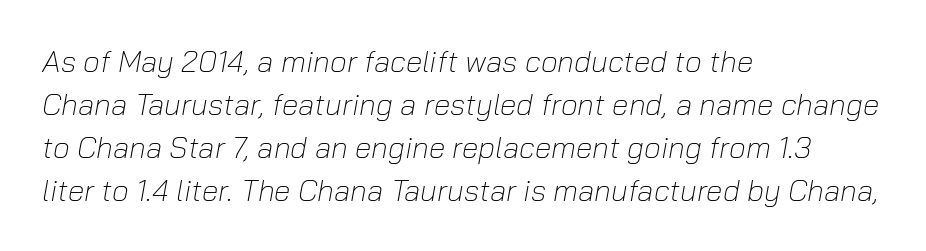
The image shows 30 px light type, italic (leaning right); set left-aligned, normal line spacing (1.43x), normal letter spacing, not underlined; low stroke contrast and a medium x-height.
